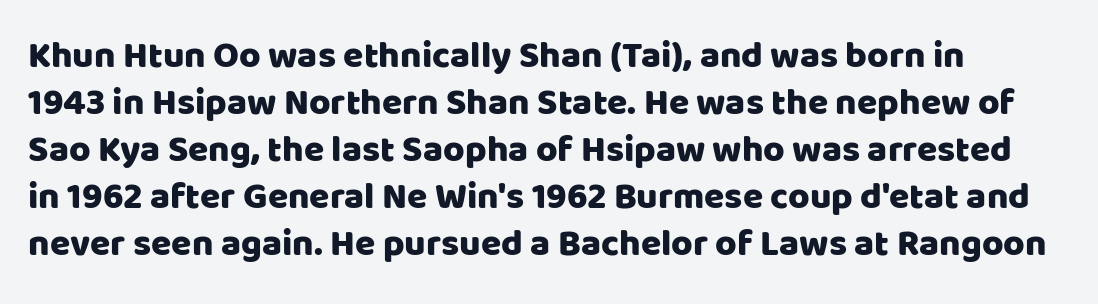
{"serif": "no", "italic": "no", "width": "normal", "stroke_contrast": "low", "x_height": "large", "monospaced": "no", "underline": "no", "align": "left", "line_spacing": "normal", "line_spacing_ratio": 1.27, "letter_spacing": "normal", "letter_spacing_em": 0.0, "glyph_px": 37}
